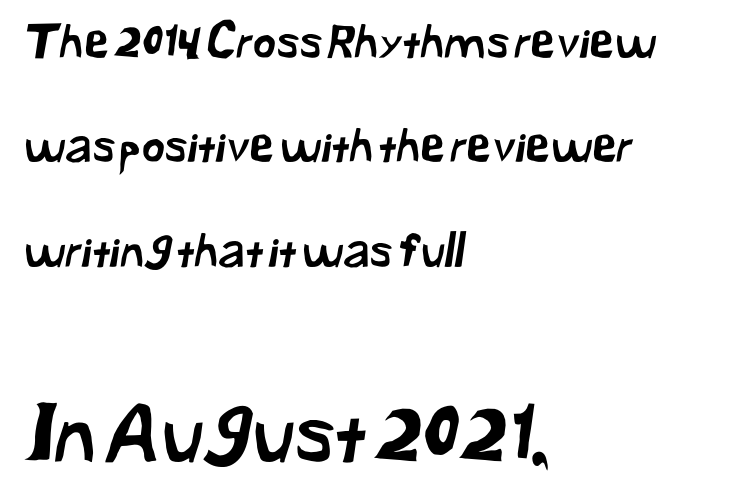
The image shows 79 px sans-serif type; set left-aligned, loose line spacing (2.32x), normal letter spacing, not underlined; the second (bottom) block is 1.76x larger; low stroke contrast and a medium x-height.
